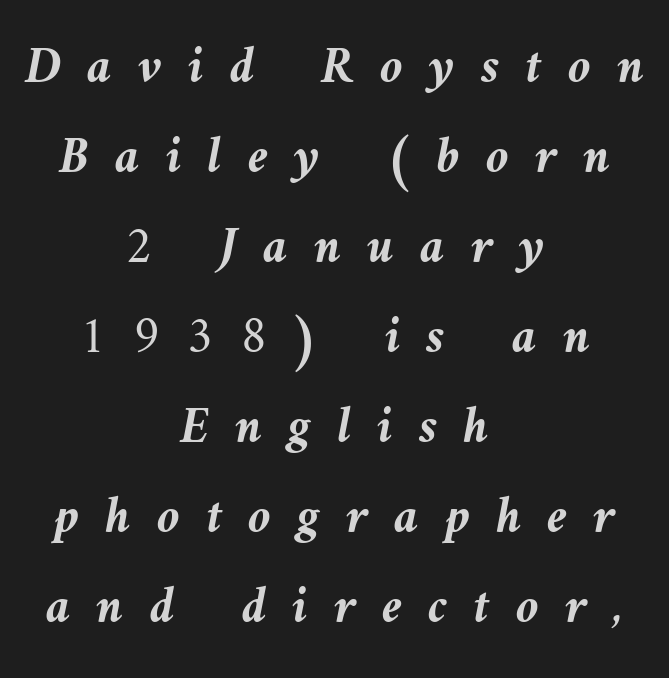
Heavy, bold letterforms. Here the designer chose a conventional face with non-uniform glyph widths. Slanted lettering throughout. Each row of text sits above clean, open space.
